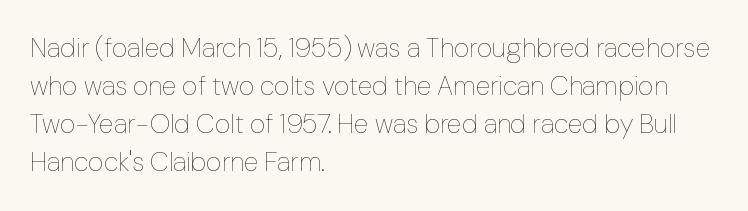
{"italic": "no", "bold": "no", "underline": "no", "align": "left", "line_spacing": "normal", "line_spacing_ratio": 1.41, "letter_spacing": "normal", "letter_spacing_em": 0.0, "glyph_px": 27}
